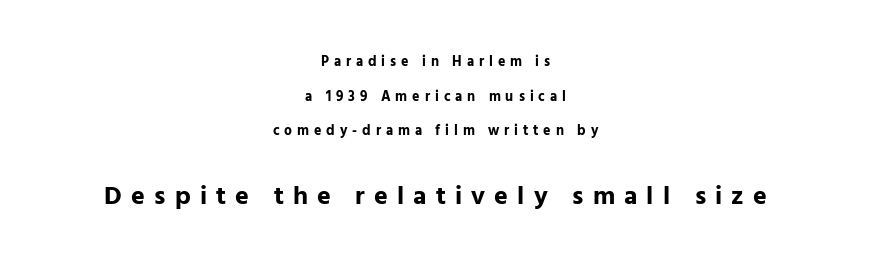
{"italic": "no", "bold": "yes", "underline": "no", "align": "center", "line_spacing": "loose", "line_spacing_ratio": 2.48, "letter_spacing": "wide", "letter_spacing_em": 0.35, "larger_block": "second", "size_ratio": 1.86, "glyph_px": 26}
